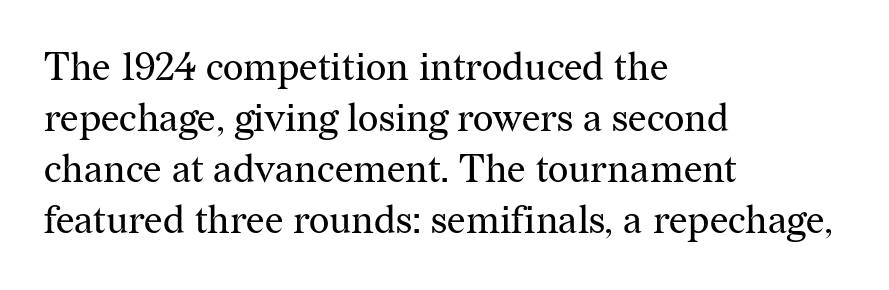
{"serif": "yes", "italic": "no", "bold": "no", "weight": "regular", "width": "normal", "stroke_contrast": "medium", "x_height": "medium", "monospaced": "no", "underline": "no", "align": "left", "line_spacing": "normal", "line_spacing_ratio": 1.31, "letter_spacing": "normal", "letter_spacing_em": 0.0, "glyph_px": 39}
